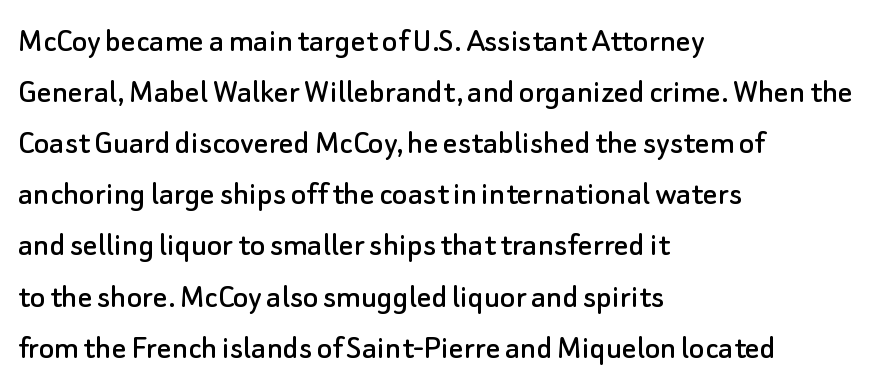
Casual observation: everything's shoved over to the left. The lettering holds an erect, upright posture throughout. Is this a fixed-width face? No — the glyphs have proportional, varying widths. The glyphs in this specimen are sans serif. Letter spacing: default.
